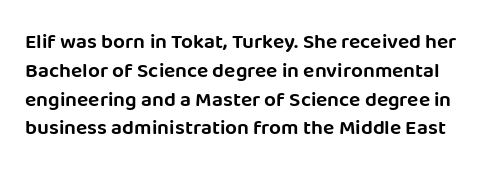
Honestly, the row spacing looks completely unremarkable. Nope, not italic — everything's standing straight. Compared with typical body copy, the letter spacing here is the same. Decoration check: the copy has no underline.
